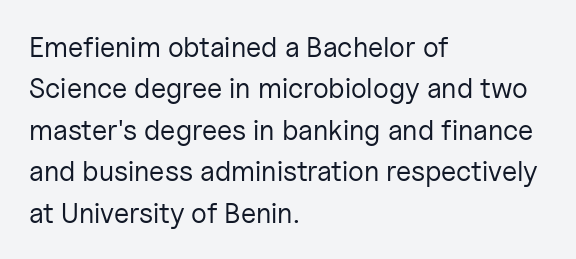
A student would call this left alignment; a typographer would say flush left, rag right. Students, observe: this is what conventionally led text looks like. These lines keep a tight, regular rhythm from letter to letter. No heavy texture on the line: the type isn't bold. Beneath every word, the page is bare. This rendering employs a face without finishing strokes, i.e., a sans-serif.
